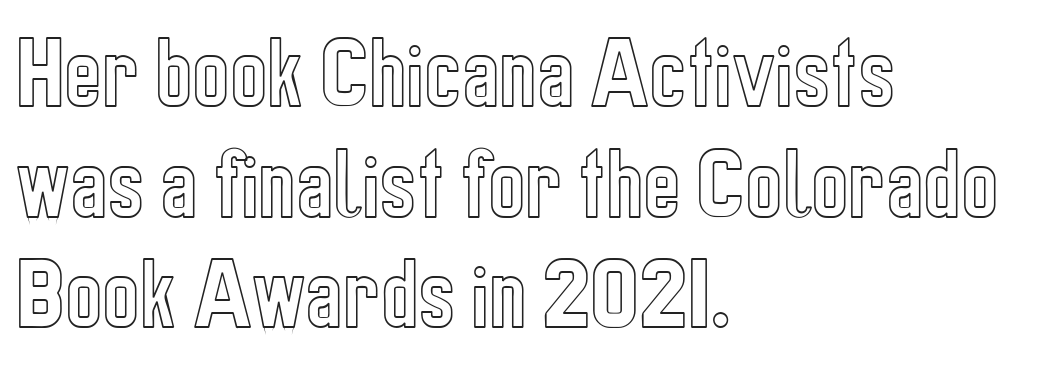
{"italic": "no", "width": "condensed", "x_height": "medium", "monospaced": "no", "underline": "no", "align": "left", "line_spacing": "normal", "line_spacing_ratio": 1.4, "letter_spacing": "normal", "letter_spacing_em": 0.0, "glyph_px": 79}
